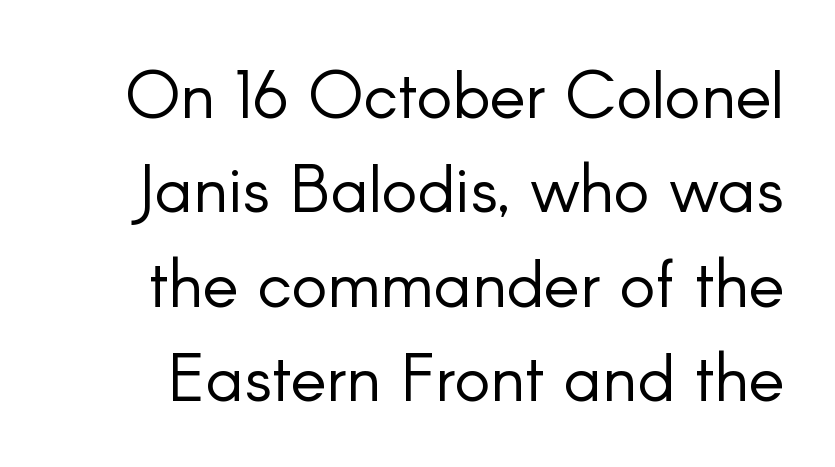
{"serif": "no", "italic": "no", "bold": "no", "weight": "light", "width": "normal", "stroke_contrast": "low", "x_height": "small", "monospaced": "no", "underline": "no", "line_spacing": "normal", "line_spacing_ratio": 1.41, "letter_spacing": "normal", "letter_spacing_em": 0.0, "glyph_px": 67}
